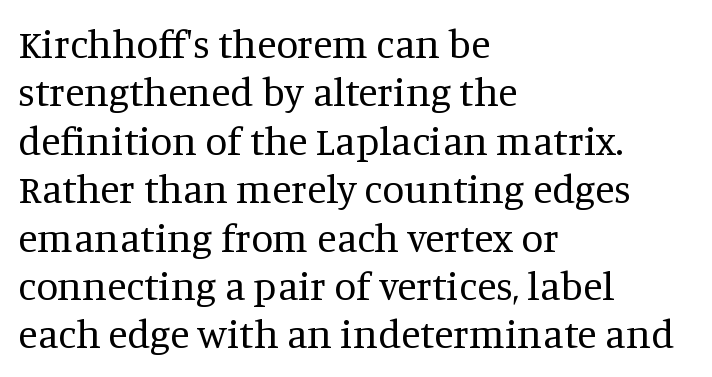
The image shows 40 px regular-weight serif type, upright; set left-aligned, line spacing 1.21x, normal letter spacing, not underlined; medium stroke contrast and a large x-height.
